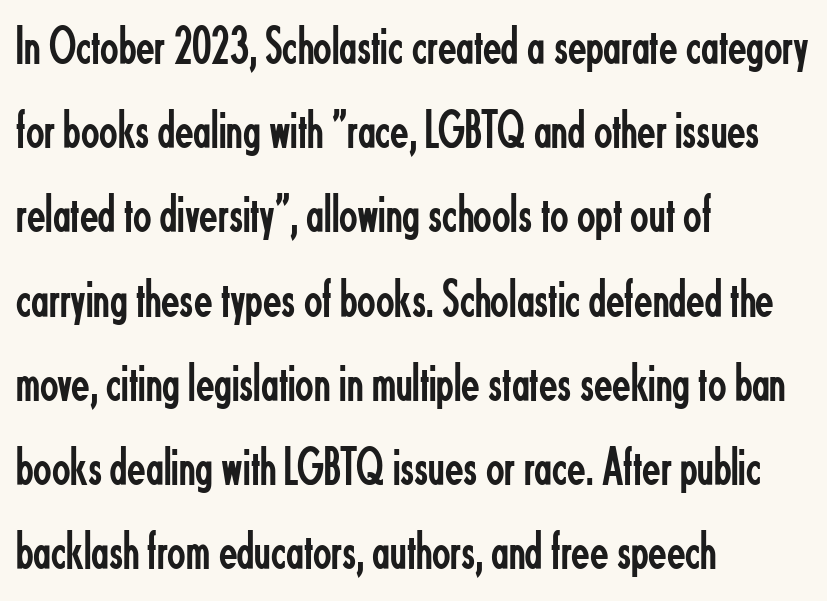
{"serif": "no", "italic": "no", "bold": "no", "weight": "regular", "width": "condensed", "stroke_contrast": "low", "x_height": "small", "monospaced": "no", "underline": "no", "align": "left", "line_spacing": "normal", "line_spacing_ratio": 1.56, "letter_spacing": "normal", "letter_spacing_em": 0.0, "glyph_px": 54}
